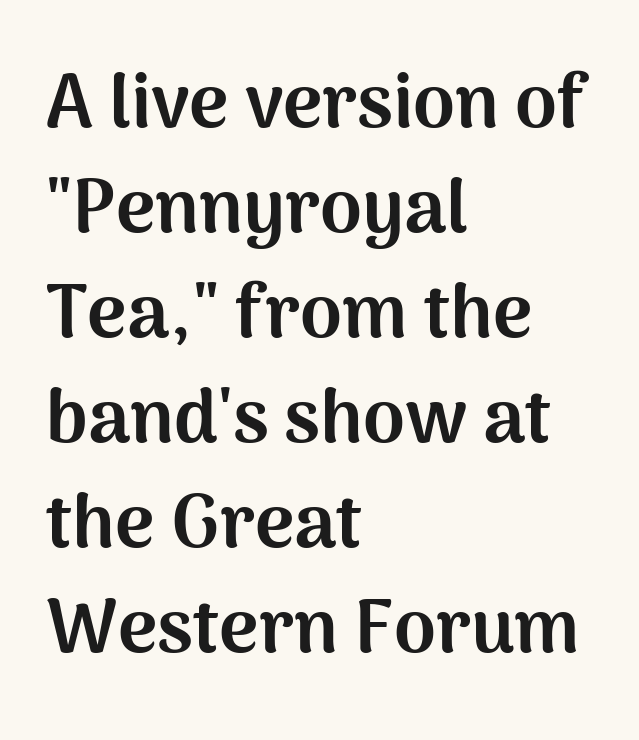
{"serif": "no", "italic": "no", "bold": "yes", "weight": "bold", "width": "normal", "stroke_contrast": "medium", "x_height": "medium", "monospaced": "no", "underline": "no", "align": "left", "line_spacing": "normal", "line_spacing_ratio": 1.4, "letter_spacing": "normal", "letter_spacing_em": 0.0, "glyph_px": 75}
